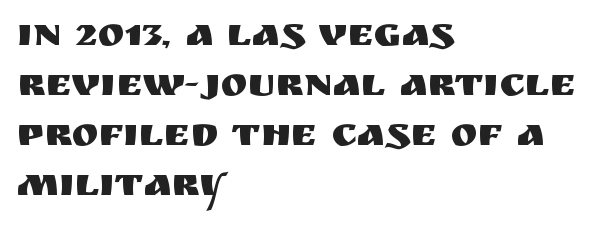
Q: Is the text italic (slanted)? A: No, it is upright.
Q: Is the typeface a serif or a sans-serif typeface? A: Sans-serif.
Q: Is the text underlined? A: No.
Q: How is the paragraph aligned? A: Left-aligned.
Q: Is the spacing between letters normal or unusually wide? A: Normal.
Q: Is the spacing between lines tight, normal or loose? A: Normal.
Q: Width (condensed, normal, or wide)? A: Normal.
Q: Stroke contrast? A: Medium.
Q: x-height? A: Large.
Q: Monospaced? A: No.
